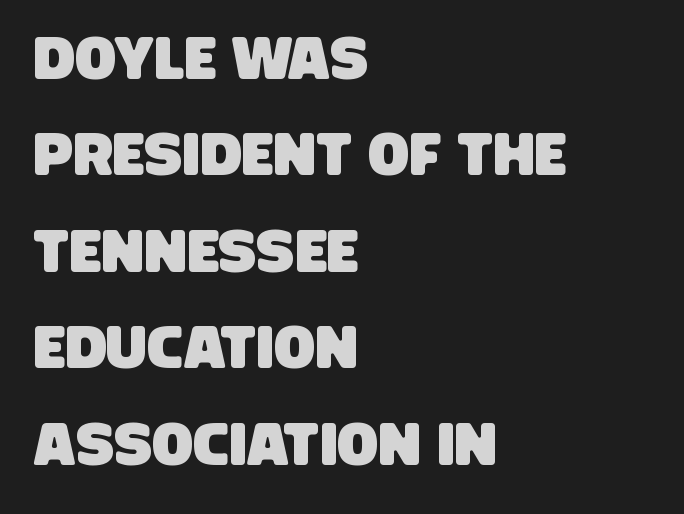
The image shows 61 px condensed sans-serif type; set left-aligned, normal line spacing (1.58x), normal letter spacing, not underlined; low stroke contrast and a large x-height.
